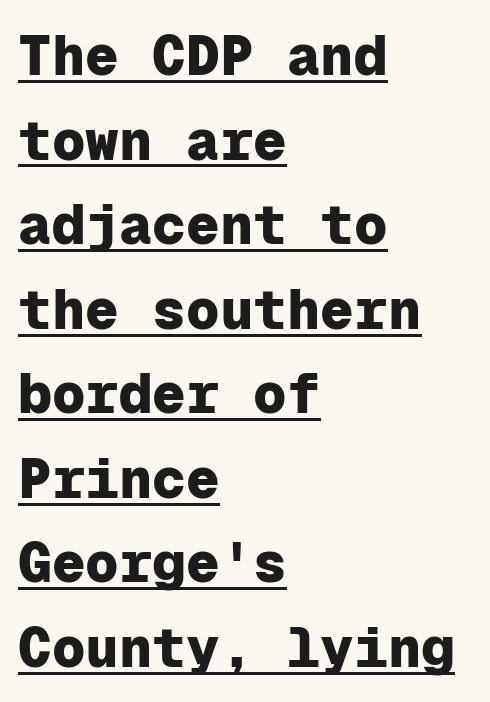
{"serif": "no", "italic": "no", "bold": "yes", "weight": "heavy", "width": "normal", "stroke_contrast": "low", "x_height": "medium", "monospaced": "yes", "underline": "yes", "align": "left", "line_spacing": "normal", "line_spacing_ratio": 1.51, "letter_spacing": "normal", "letter_spacing_em": 0.0, "glyph_px": 56}
